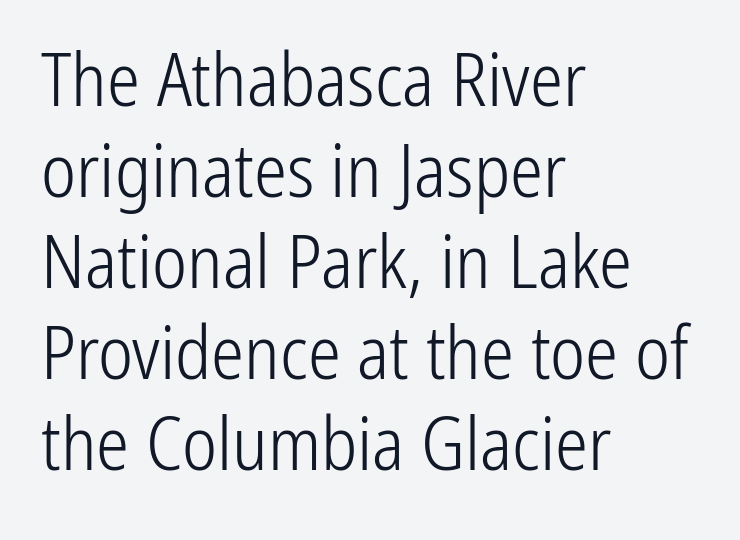
Q: Is the text bold? A: No.
Q: Is the text italic (slanted)? A: No, it is upright.
Q: Is the typeface a serif or a sans-serif typeface? A: Sans-serif.
Q: Is the text underlined? A: No.
Q: How is the paragraph aligned? A: Left-aligned.
Q: Is the spacing between letters normal or unusually wide? A: Normal.
Q: Width (condensed, normal, or wide)? A: Condensed.
Q: Stroke contrast? A: Low.
Q: x-height? A: Medium.
Q: Monospaced? A: No.
